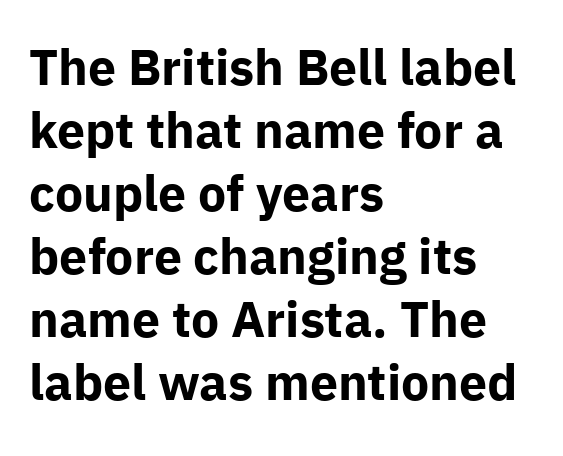
Q: Is the text bold? A: Yes.
Q: Is the text italic (slanted)? A: No, it is upright.
Q: Is the typeface a serif or a sans-serif typeface? A: Sans-serif.
Q: Is the text underlined? A: No.
Q: How is the paragraph aligned? A: Left-aligned.
Q: Is the spacing between letters normal or unusually wide? A: Normal.
Q: Is the spacing between lines tight, normal or loose? A: Normal.
Q: Width (condensed, normal, or wide)? A: Normal.
Q: Stroke contrast? A: Low.
Q: x-height? A: Medium.
Q: Monospaced? A: No.
